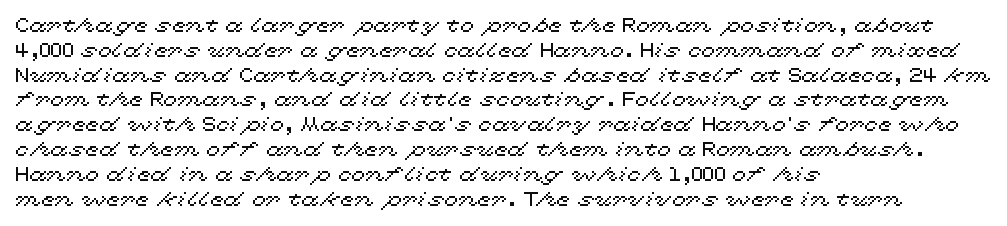
The letters sit at their default tracking, neither squeezed nor spread. Compared with a centered layout, this one pins lines to the left instead. Clear beneath every line of the passage.
